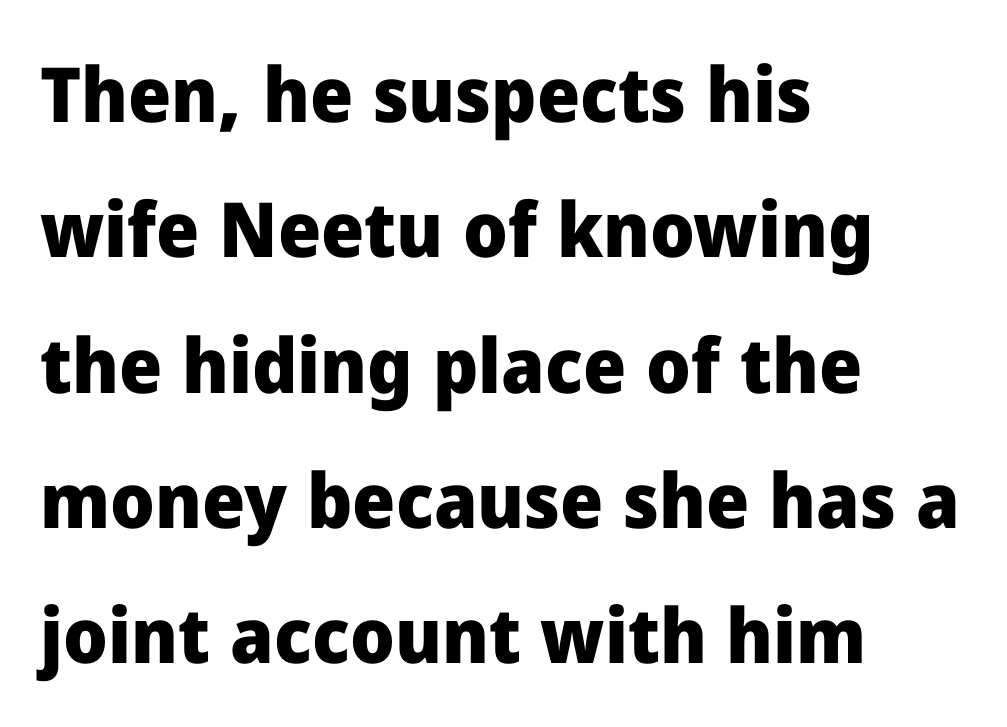
{"serif": "no", "italic": "no", "bold": "yes", "weight": "heavy", "width": "normal", "stroke_contrast": "low", "x_height": "medium", "monospaced": "no", "underline": "no", "align": "left", "line_spacing_ratio": 1.78, "letter_spacing": "normal", "letter_spacing_em": 0.0, "glyph_px": 76}
